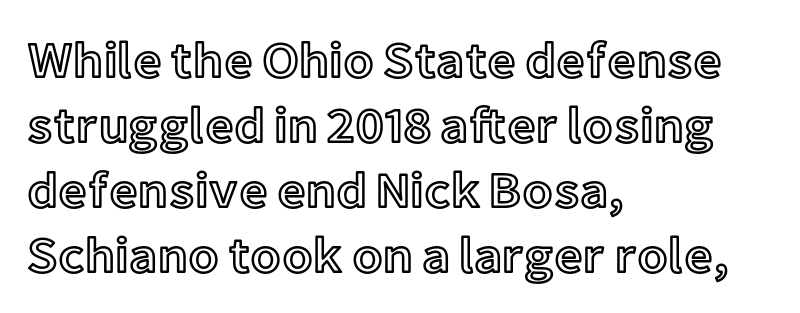
{"italic": "no", "width": "normal", "x_height": "medium", "monospaced": "no", "underline": "no", "align": "left", "line_spacing": "normal", "line_spacing_ratio": 1.3, "letter_spacing": "normal", "letter_spacing_em": 0.0, "glyph_px": 50}
